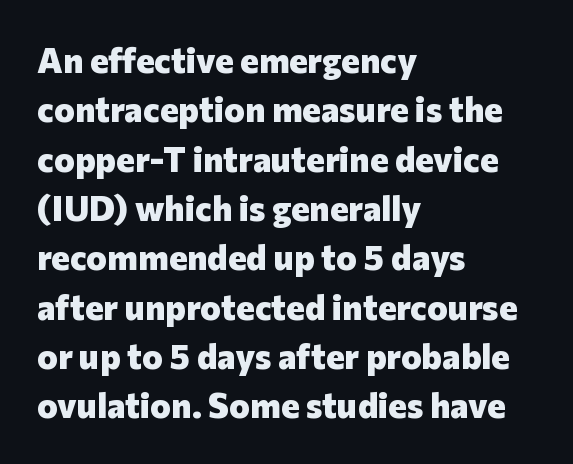
Line spacing here is normal. Nothing sits at the stroke ends, so this counts as sans-serif. The string is rendered with underlining switched off. Character widths vary here, with narrow letters taking less room than wide ones. A full-strength bold gives these letters their thick strokes.
